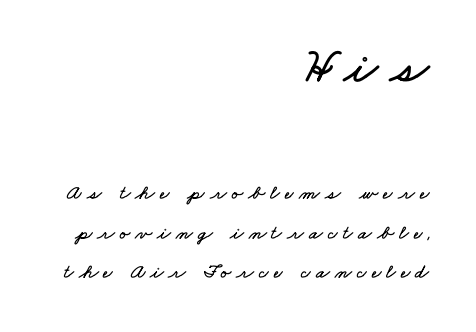
A great deal of white space separates one row of letters from the next. Do the characters align in a grid? No, the font is proportional. Bigger letters appear in the top chunk; the bottom chunk is reduced. The lines are quadded right. Tracking value appears strongly positive — letters spread wide.
